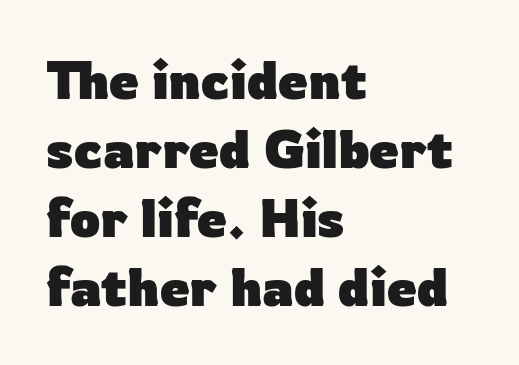
{"serif": "no", "italic": "no", "bold": "yes", "weight": "heavy", "width": "normal", "stroke_contrast": "low", "x_height": "medium", "monospaced": "no", "underline": "no", "align": "left", "line_spacing": "normal", "line_spacing_ratio": 1.3, "letter_spacing": "normal", "letter_spacing_em": 0.0, "glyph_px": 53}
